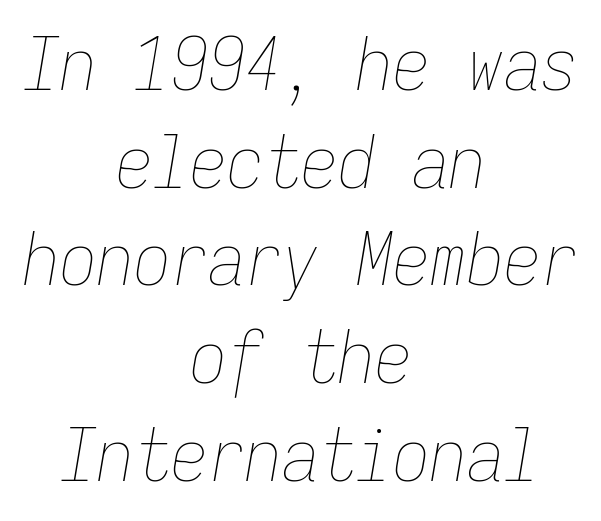
{"italic": "yes", "lean": "right", "slant_degrees": 9, "bold": "no", "weight": "thin", "width": "condensed", "stroke_contrast": "low", "x_height": "medium", "monospaced": "yes", "underline": "no", "align": "center", "line_spacing": "normal", "line_spacing_ratio": 1.32, "letter_spacing": "normal", "letter_spacing_em": 0.0, "glyph_px": 74}
